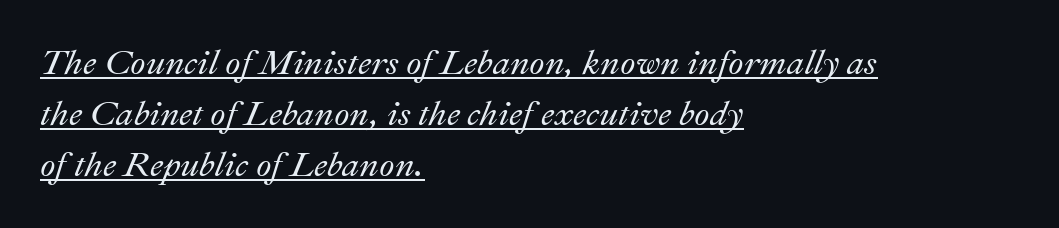
Q: Is the text italic (slanted)? A: Yes, it leans right by about 22 degrees.
Q: Is the text underlined? A: Yes.
Q: How is the paragraph aligned? A: Left-aligned.
Q: Is the spacing between letters normal or unusually wide? A: Normal.
Q: Is the spacing between lines tight, normal or loose? A: Normal.
Q: Width (condensed, normal, or wide)? A: Normal.
Q: Stroke contrast? A: Medium.
Q: x-height? A: Small.
Q: Monospaced? A: No.
